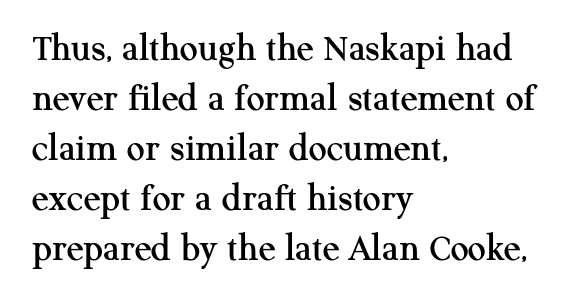
Q: Is the text italic (slanted)? A: No, it is upright.
Q: Is the typeface a serif or a sans-serif typeface? A: Serif.
Q: Is the text underlined? A: No.
Q: How is the paragraph aligned? A: Left-aligned.
Q: Is the spacing between letters normal or unusually wide? A: Normal.
Q: Is the spacing between lines tight, normal or loose? A: Normal.
Q: Width (condensed, normal, or wide)? A: Normal.
Q: Stroke contrast? A: Medium.
Q: x-height? A: Medium.
Q: Monospaced? A: No.
